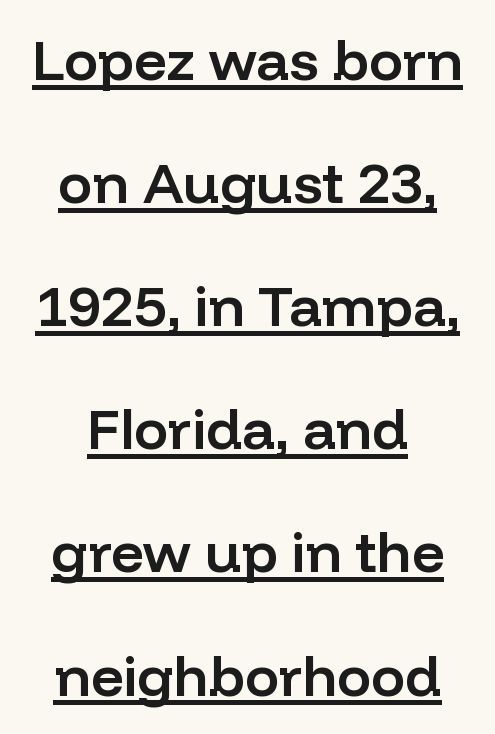
{"serif": "no", "italic": "no", "bold": "semi", "weight": "semibold", "width": "normal", "stroke_contrast": "low", "x_height": "medium", "monospaced": "no", "underline": "yes", "align": "center", "line_spacing": "loose", "line_spacing_ratio": 2.16, "letter_spacing": "normal", "letter_spacing_em": 0.0, "glyph_px": 57}
